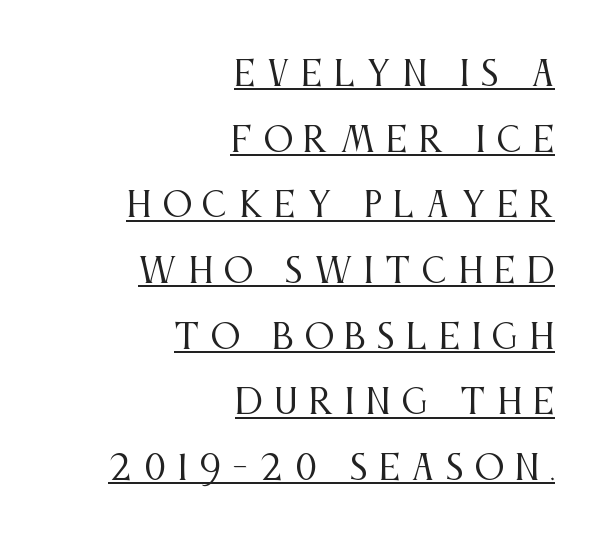
{"serif": "yes", "italic": "no", "bold": "no", "weight": "regular", "width": "condensed", "stroke_contrast": "medium", "x_height": "large", "monospaced": "no", "underline": "yes", "align": "right", "line_spacing": "loose", "line_spacing_ratio": 1.99, "letter_spacing": "wide", "letter_spacing_em": 0.34, "glyph_px": 33}
